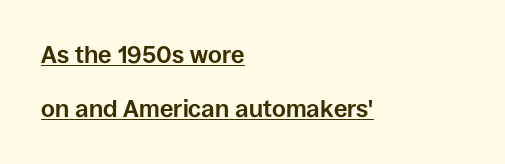
The image shows 24 px bold type, upright; set left-aligned, loose line spacing (2.25x), normal letter spacing, underlined.
